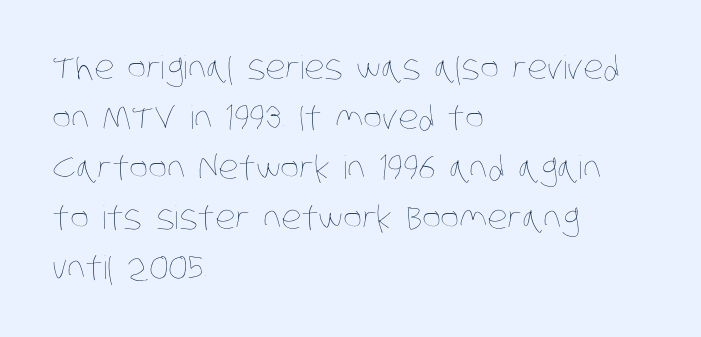
The space between consecutive lines is moderate. Caption: standard tracking, unaltered. The strokes carry an ordinary text weight at most. The gap between lines stays unmarked. Layout note: lines flush left.
